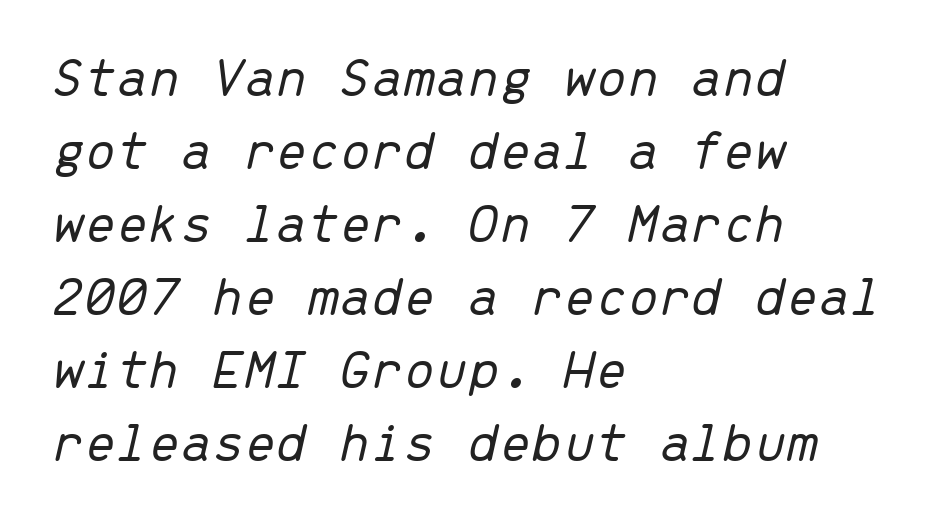
{"italic": "yes", "lean": "right", "slant_degrees": 13, "bold": "no", "weight": "light", "width": "normal", "stroke_contrast": "low", "x_height": "medium", "monospaced": "yes", "underline": "no", "align": "left", "line_spacing": "normal", "line_spacing_ratio": 1.28, "letter_spacing": "normal", "letter_spacing_em": 0.0, "glyph_px": 57}
